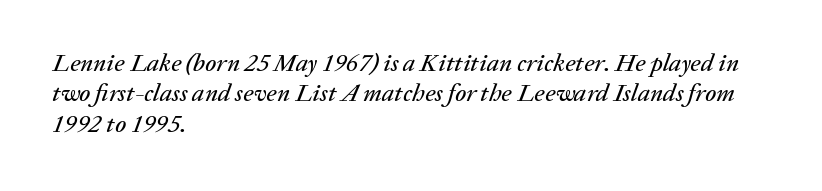
Rendered with sloped, italic letterforms. Layout note: lines flush left. The area under the type is left untouched. Short note: letters normally spaced.
